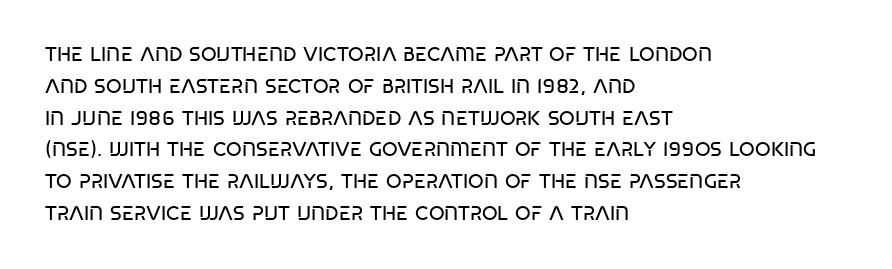
The rows are spaced the way most documents space them. Leftover space on each line is placed entirely after the last word. Check the space under the baseline: it is left empty. These lines keep a tight, regular rhythm from letter to letter. Summary of weight: not heavy and not bold.
